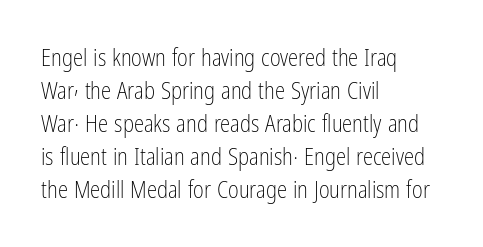
Q: Is the text bold? A: No.
Q: Is the text italic (slanted)? A: No, it is upright.
Q: Is the text underlined? A: No.
Q: How is the paragraph aligned? A: Left-aligned.
Q: Is the spacing between letters normal or unusually wide? A: Normal.
Q: Is the spacing between lines tight, normal or loose? A: Normal.
